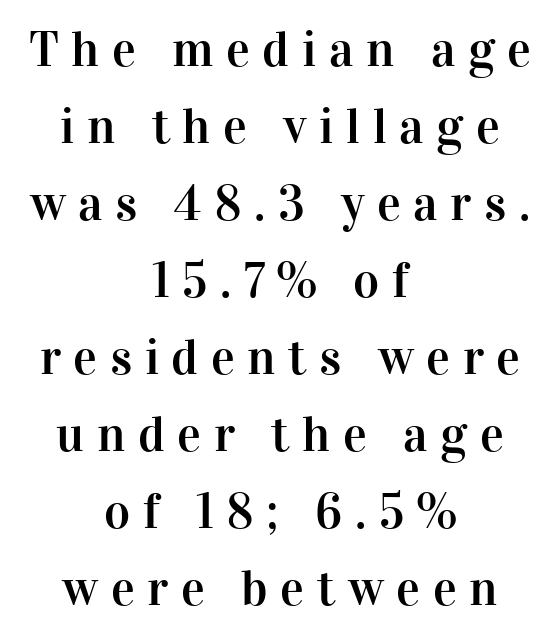
Varying glyph widths throughout — classic text-font behaviour. A roman cut, with each character standing at attention. Spacing between characters has been opened up far beyond the box default. The words here are not underlined. Interline gaps are of average width in this sample.
